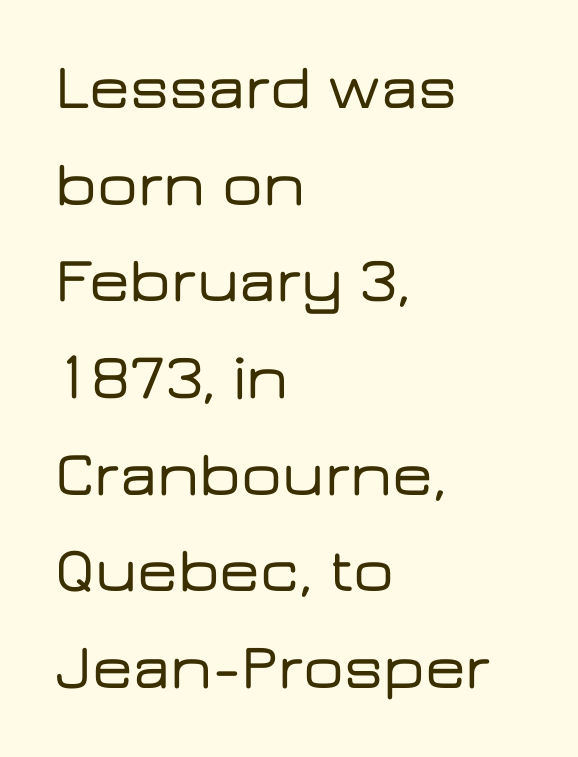
The image shows 64 px wide sans-serif type, upright; set left-aligned, normal line spacing (1.51x), normal letter spacing, not underlined; low stroke contrast and a medium x-height.
